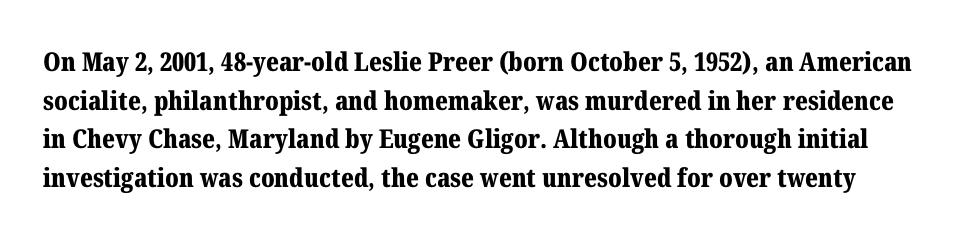
Q: Is the text bold? A: Yes.
Q: Is the text italic (slanted)? A: No, it is upright.
Q: Is the text underlined? A: No.
Q: Is the spacing between letters normal or unusually wide? A: Normal.
Q: Is the spacing between lines tight, normal or loose? A: Normal.
